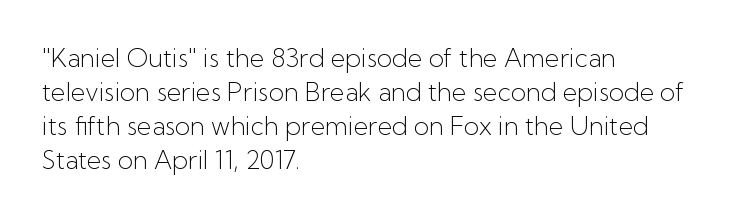
A normal amount of white space separates one row of letters from the next. Honestly, the letter spacing is just normal — you wouldn't notice it. The font's upright variant was chosen for this text. Is this a heavy cut? Hardly; it is regular or lighter. Caption: multi-line text, flush left, ragged right.
